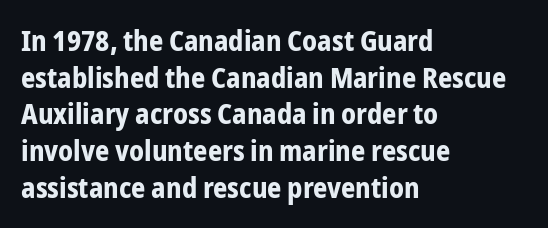
The image shows 28 px bold, condensed sans-serif type, upright; set left-aligned, normal line spacing (1.31x), normal letter spacing, not underlined; low stroke contrast and a medium x-height.
